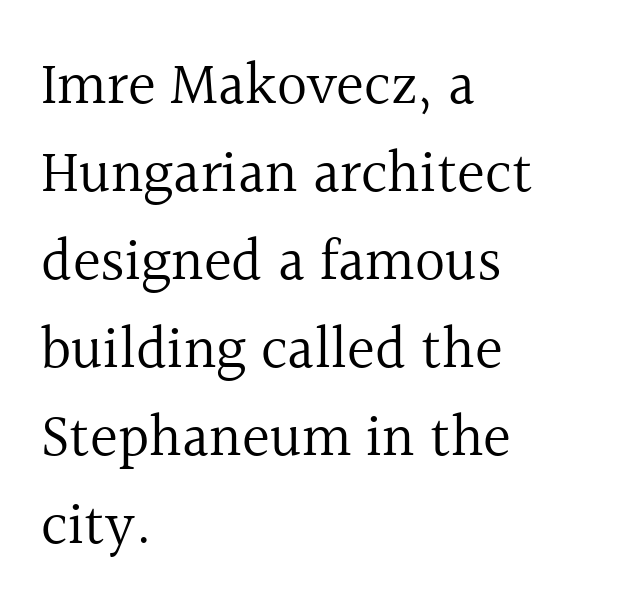
Stems and bowls with no extra thickness — not bold. This rendering features lettering with no underline. Leading: standard. Posture: straight, roman, zero tilt. Do the characters align in a grid? No, the font is proportional.
